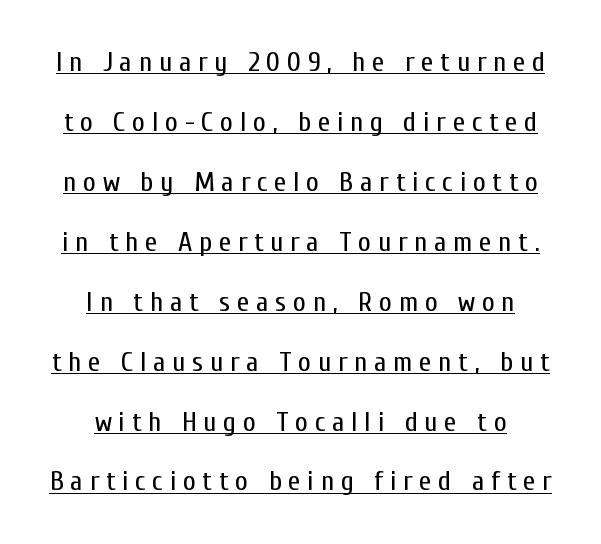
The letters carry no serifs — their stems end cleanly without finishing strokes. Unbolded letterforms with no extra heft. The line-height multiplier appears high, well above default. The string is rendered with underlining switched on. Loose tracking; the words dissolve into strings of separated letters.
